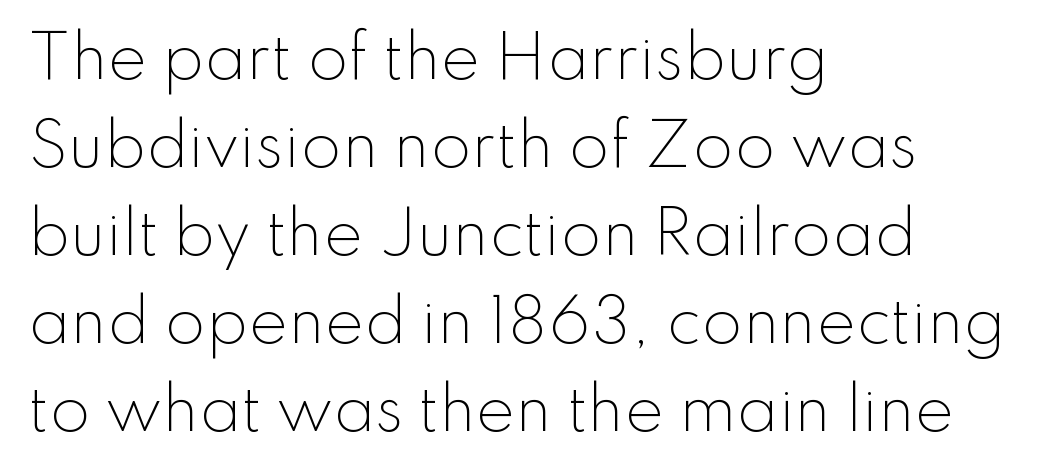
The image shows 59 px light sans-serif type, upright; set left-aligned, normal line spacing (1.49x), normal letter spacing, not underlined; low stroke contrast and a small x-height.
